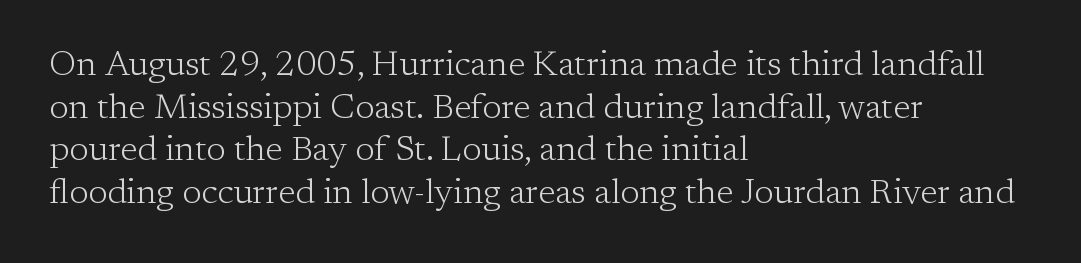
{"serif": "yes", "italic": "no", "bold": "no", "weight": "light", "width": "normal", "stroke_contrast": "low", "x_height": "medium", "monospaced": "no", "underline": "no", "align": "left", "line_spacing_ratio": 1.22, "letter_spacing": "normal", "letter_spacing_em": 0.0, "glyph_px": 35}
